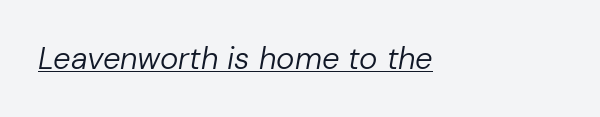
The image shows 31 px regular-weight type, italic (leaning right); set normal letter spacing, underlined; low stroke contrast and a medium x-height.
